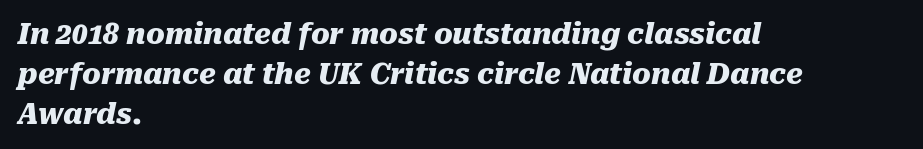
{"italic": "yes", "lean": "right", "slant_degrees": 10, "bold": "yes", "weight": "heavy", "width": "normal", "stroke_contrast": "medium", "x_height": "medium", "monospaced": "no", "underline": "no", "align": "left", "line_spacing": "normal", "line_spacing_ratio": 1.42, "letter_spacing": "normal", "letter_spacing_em": 0.0, "glyph_px": 28}
